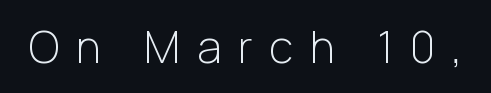
{"serif": "no", "italic": "no", "bold": "no", "weight": "light", "width": "normal", "stroke_contrast": "low", "x_height": "medium", "monospaced": "no", "underline": "no", "letter_spacing": "wide", "letter_spacing_em": 0.38, "glyph_px": 44}
